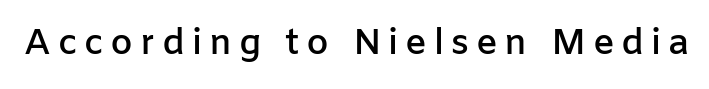
Q: Is the text bold? A: Semi-bold.
Q: Is the text italic (slanted)? A: No, it is upright.
Q: Is the typeface a serif or a sans-serif typeface? A: Sans-serif.
Q: Is the text underlined? A: No.
Q: Width (condensed, normal, or wide)? A: Normal.
Q: Stroke contrast? A: Low.
Q: x-height? A: Medium.
Q: Monospaced? A: No.
